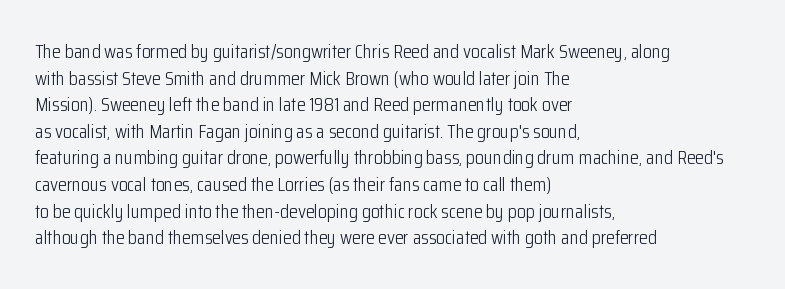
Does the copy run flush right? No — it runs flush left. The block of text has a typical density, with ordinary space between rows. This sample uses plain, unmodified letter spacing. The zone under the glyphs is completely vacant. A roman cut, with each character standing at attention. Stem width sits at or under what a default text font uses.
